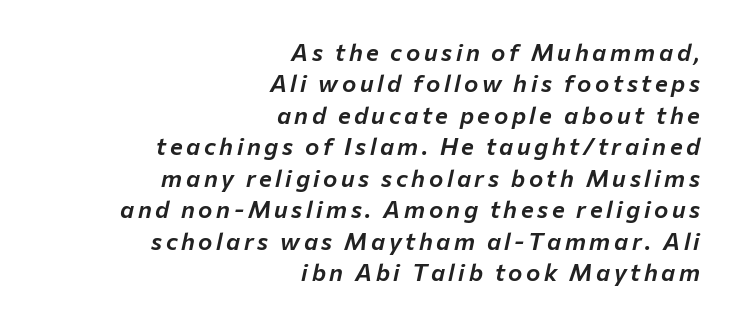
The image shows 24 px text type, italic (leaning right); set right-aligned, normal line spacing (1.31x), not underlined.
